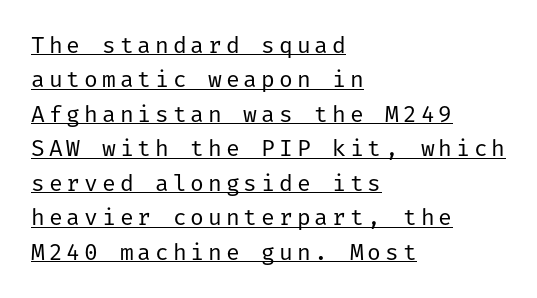
Posture: straight, roman, zero tilt. The passage shown is not bold in any degree. Is there an underline? Yes — a line sits under the letters. The ragged edge is on the right, which tells us the setting is flush left. Reading down the column, the eye jumps a familiar distance to each next line.
